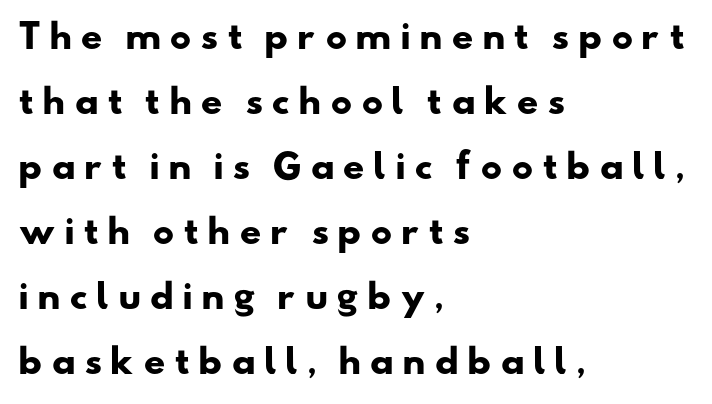
The image shows 34 px heavy, wide sans-serif type; set left-aligned, loose line spacing (1.91x), unusually wide letter spacing (+0.23 em), not underlined; low stroke contrast and a small x-height.
